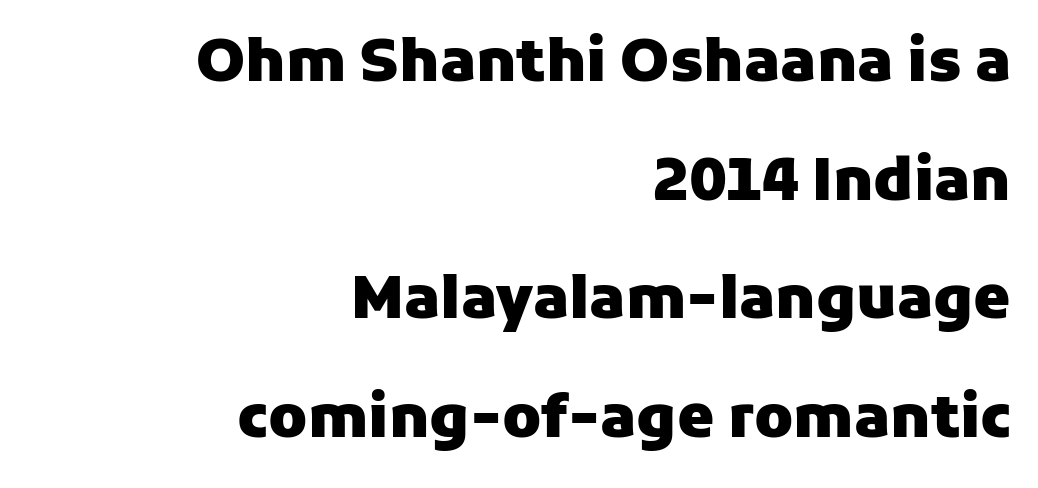
{"serif": "no", "italic": "no", "bold": "yes", "weight": "heavy", "width": "normal", "stroke_contrast": "low", "x_height": "medium", "monospaced": "no", "underline": "no", "align": "right", "line_spacing": "loose", "line_spacing_ratio": 2.01, "letter_spacing": "normal", "letter_spacing_em": 0.0, "glyph_px": 59}
